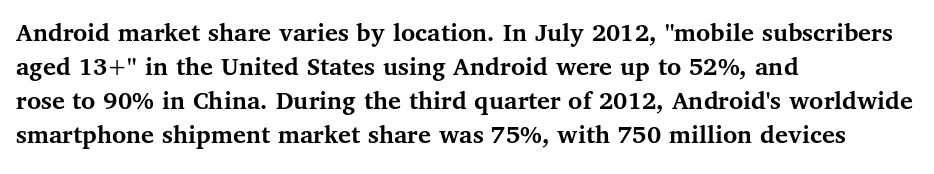
{"italic": "no", "bold": "yes", "underline": "no", "align": "left", "line_spacing": "normal", "line_spacing_ratio": 1.26, "letter_spacing": "normal", "letter_spacing_em": 0.0, "glyph_px": 27}
